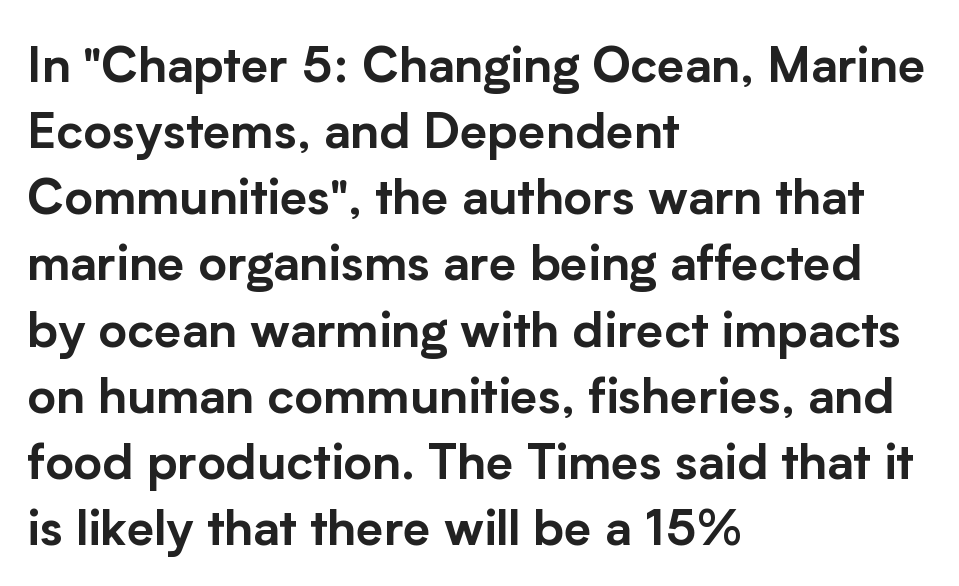
Each row of text sits above clean, open space. The lettering stays uniformly vertical, giving the passage a roman look. You could not count columns in this text — the font is proportionally spaced. Compared with typical body copy, the letter spacing here is the same. Interline gaps are of average width in this sample.
